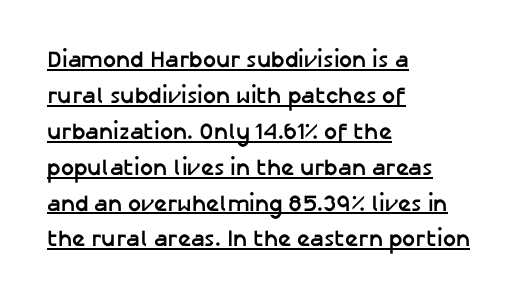
{"italic": "no", "bold": "yes", "underline": "yes", "align": "left", "line_spacing": "normal", "line_spacing_ratio": 1.56, "letter_spacing": "normal", "letter_spacing_em": 0.0, "glyph_px": 23}
